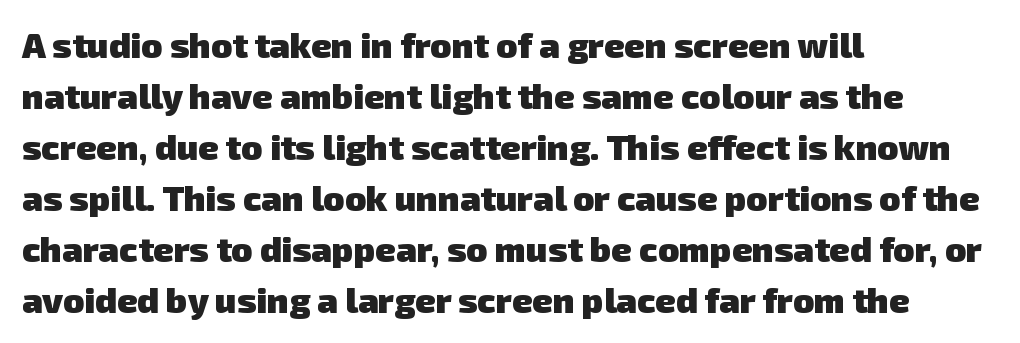
Heavy, bold letterforms. Default kerning and tracking; the words read as compact shapes. Short and long lines alike share a common starting point at left. These lines are composed in type without serifs.
